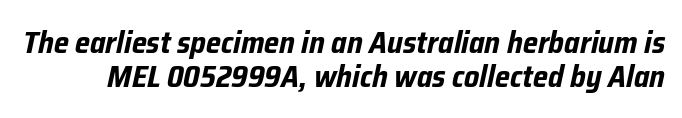
The image shows 31 px bold, condensed type, italic (leaning right); set tight line spacing (1.09x), normal letter spacing, not underlined; low stroke contrast and a medium x-height.
